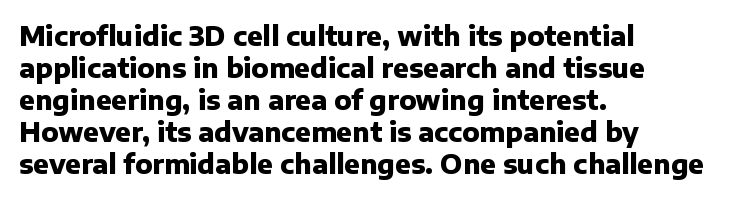
Q: Is the text bold? A: Yes.
Q: Is the text italic (slanted)? A: No, it is upright.
Q: Is the text underlined? A: No.
Q: How is the paragraph aligned? A: Left-aligned.
Q: Is the spacing between letters normal or unusually wide? A: Normal.
